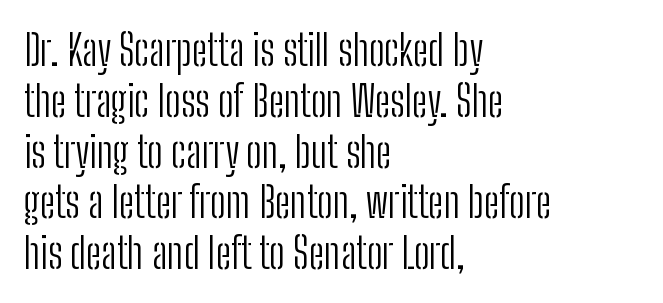
Q: Is the text bold? A: No.
Q: Is the text italic (slanted)? A: No, it is upright.
Q: Is the typeface a serif or a sans-serif typeface? A: Sans-serif.
Q: Is the text underlined? A: No.
Q: How is the paragraph aligned? A: Left-aligned.
Q: Is the spacing between letters normal or unusually wide? A: Normal.
Q: Width (condensed, normal, or wide)? A: Condensed.
Q: Stroke contrast? A: Low.
Q: x-height? A: Medium.
Q: Monospaced? A: No.
